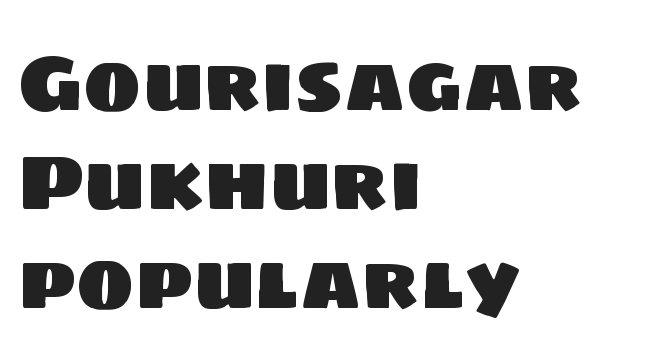
{"serif": "no", "width": "normal", "stroke_contrast": "low", "x_height": "large", "monospaced": "no", "underline": "no", "align": "left", "line_spacing": "normal", "line_spacing_ratio": 1.27, "letter_spacing": "normal", "letter_spacing_em": 0.0, "glyph_px": 78}
